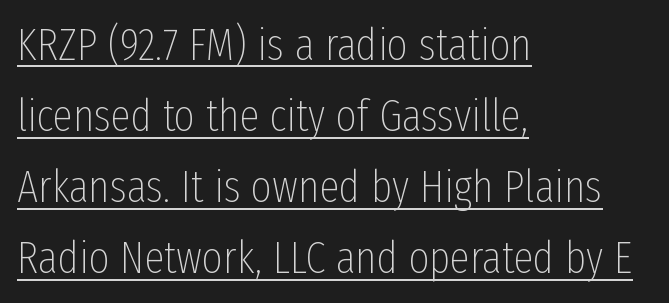
The image shows 45 px thin, condensed sans-serif type, upright; set left-aligned, normal line spacing (1.58x), normal letter spacing, underlined; low stroke contrast and a medium x-height.
